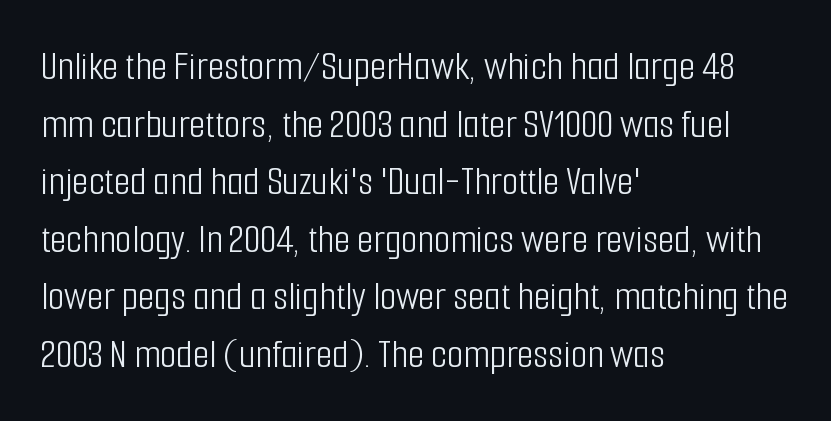
{"serif": "no", "italic": "no", "bold": "no", "weight": "light", "width": "condensed", "stroke_contrast": "low", "x_height": "medium", "monospaced": "no", "underline": "no", "align": "left", "line_spacing": "normal", "line_spacing_ratio": 1.37, "letter_spacing": "normal", "letter_spacing_em": 0.0, "glyph_px": 42}
